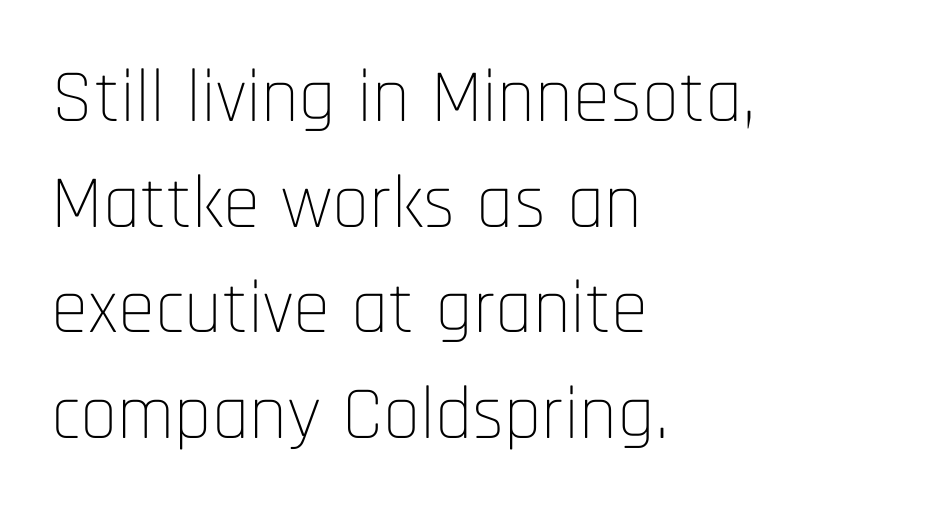
Honestly, the letter spacing is just normal — you wouldn't notice it. The rag falls on the right side of this text block. This rendering employs a face without finishing strokes, i.e., a sans-serif. Character widths vary here, with narrow letters taking less room than wide ones.
